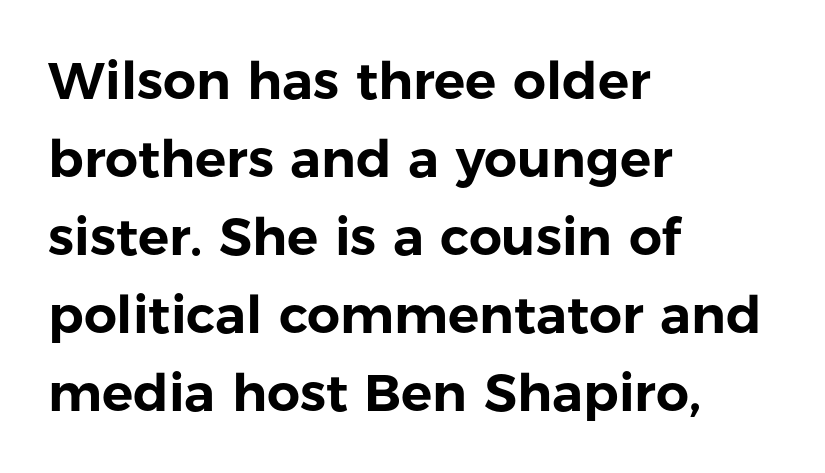
The image shows 52 px sans-serif type, upright; set left-aligned, normal line spacing (1.5x), normal letter spacing, not underlined; low stroke contrast and a medium x-height.
